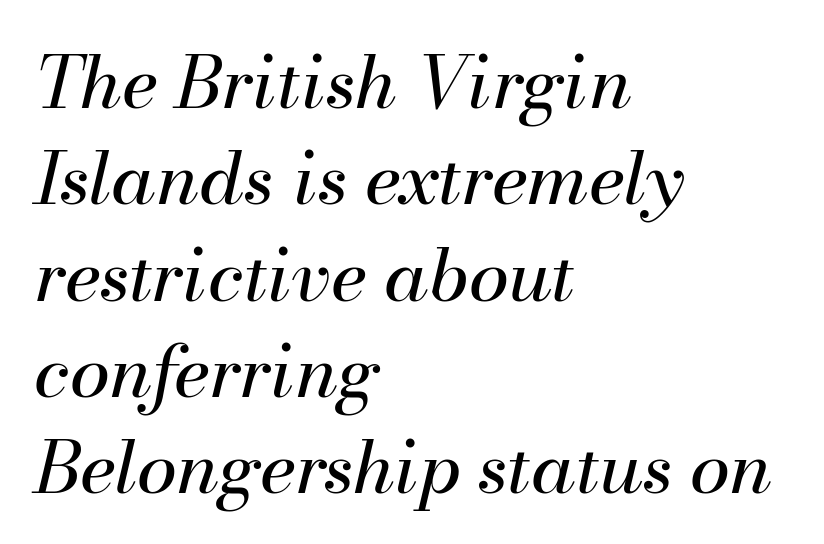
The image shows 73 px regular-weight type, italic (leaning right); set left-aligned, normal line spacing (1.32x), normal letter spacing, not underlined; medium stroke contrast and a small x-height.
